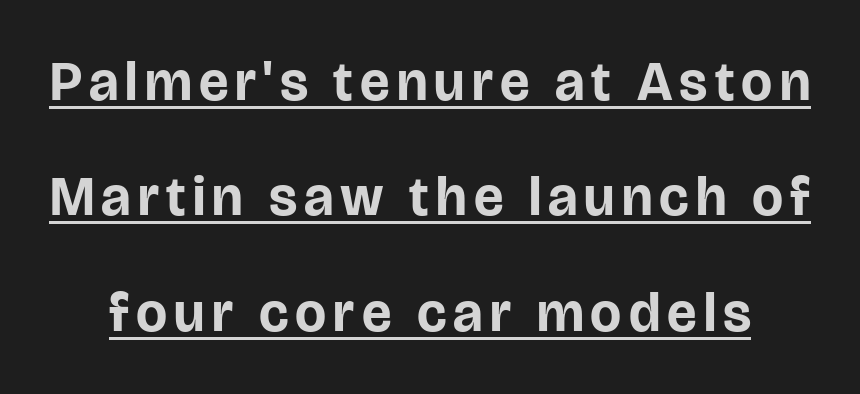
The designer went with a sans here, leaving each stem footless. These lines carry a lot of weight — the face is fully bold. Check the space under the baseline: a stroke is drawn there. In terms of posture, this sample is upright. The letters advance in unequal steps, a hallmark of proportional type. The lines are spread far apart with generous leading.
